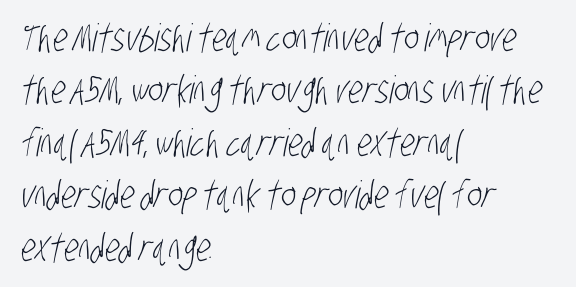
{"serif": "no", "bold": "no", "weight": "light", "width": "condensed", "stroke_contrast": "low", "x_height": "large", "monospaced": "no", "underline": "no", "align": "left", "line_spacing": "normal", "line_spacing_ratio": 1.38, "letter_spacing": "normal", "letter_spacing_em": 0.0, "glyph_px": 38}
